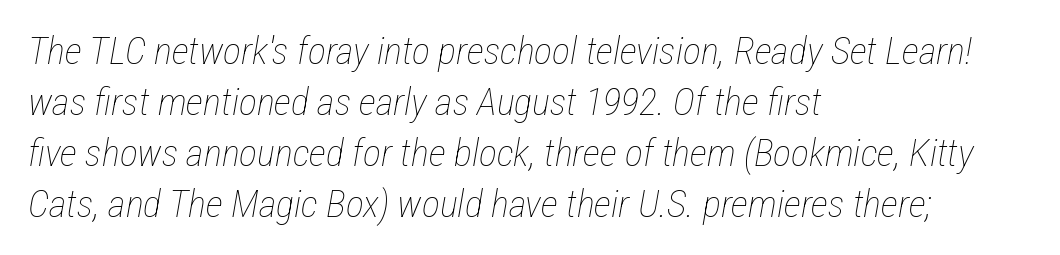
The image shows 38 px thin, condensed type, italic (leaning right); set left-aligned, normal line spacing (1.34x), normal letter spacing, not underlined; low stroke contrast and a medium x-height.
